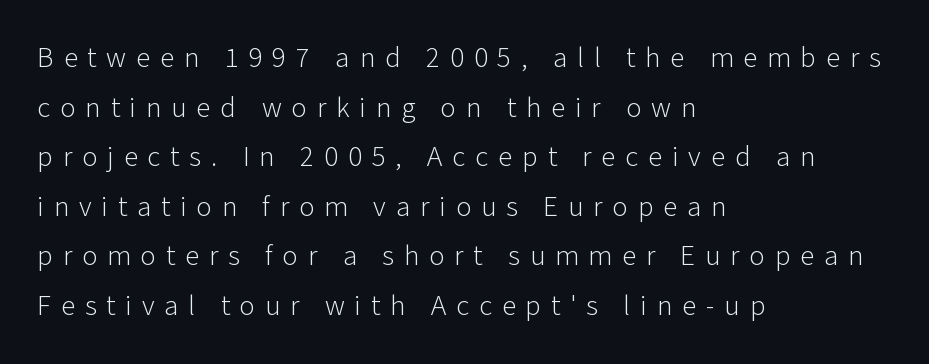
{"serif": "no", "italic": "no", "bold": "no", "weight": "light", "width": "normal", "stroke_contrast": "low", "x_height": "medium", "monospaced": "no", "underline": "no", "align": "left", "line_spacing_ratio": 1.71, "letter_spacing": "wide", "letter_spacing_em": 0.34, "glyph_px": 29}
